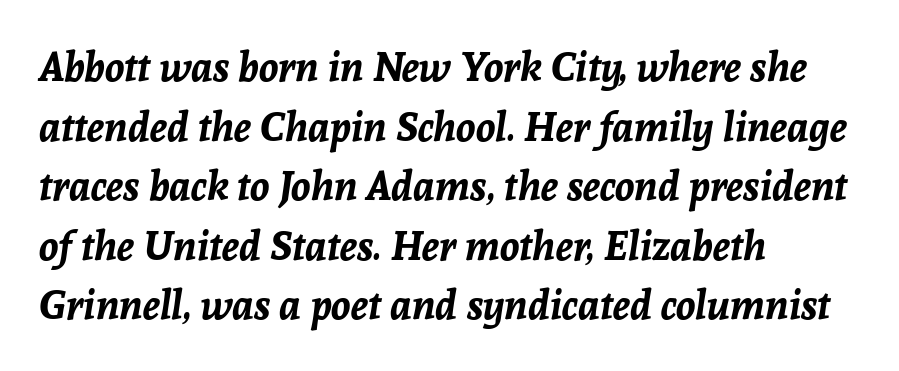
The image shows 40 px bold type, italic (leaning right); set left-aligned, normal line spacing (1.49x), normal letter spacing, not underlined; low stroke contrast and a medium x-height.
